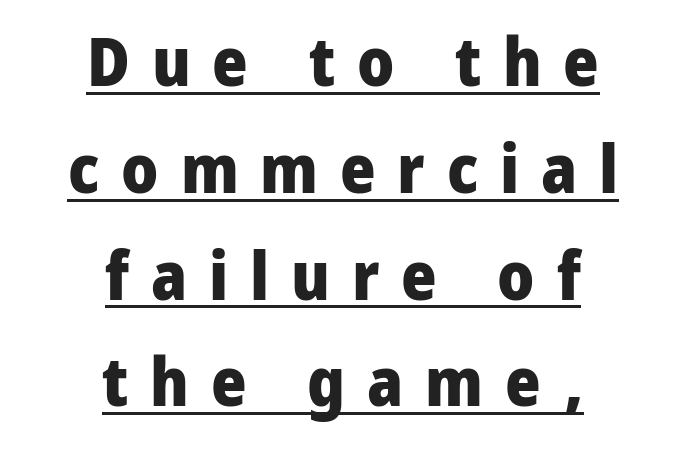
The image shows 68 px heavy sans-serif type, upright; set centered, normal line spacing (1.57x), unusually wide letter spacing (+0.32 em), underlined; low stroke contrast and a medium x-height.
